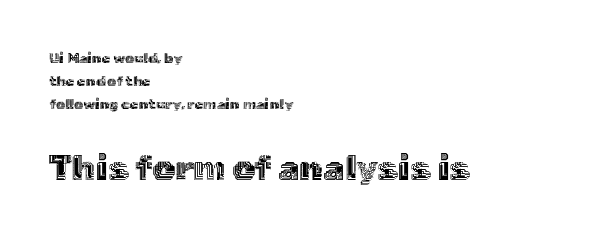
{"italic": "no", "width": "normal", "x_height": "medium", "monospaced": "no", "underline": "no", "align": "left", "line_spacing": "normal", "line_spacing_ratio": 1.66, "letter_spacing": "normal", "letter_spacing_em": 0.0, "larger_block": "second", "size_ratio": 2.5, "glyph_px": 35}
